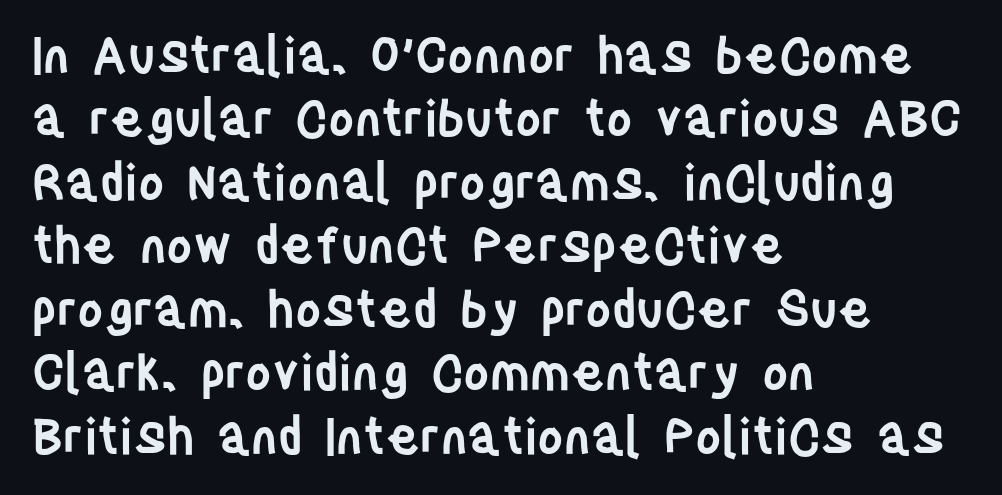
Q: Is the text bold? A: Semi-bold.
Q: Is the text italic (slanted)? A: No, it is upright.
Q: Is the typeface a serif or a sans-serif typeface? A: Sans-serif.
Q: Is the text underlined? A: No.
Q: How is the paragraph aligned? A: Left-aligned.
Q: Is the spacing between letters normal or unusually wide? A: Normal.
Q: Is the spacing between lines tight, normal or loose? A: Normal.
Q: Width (condensed, normal, or wide)? A: Condensed.
Q: Stroke contrast? A: Low.
Q: x-height? A: Large.
Q: Monospaced? A: No.
